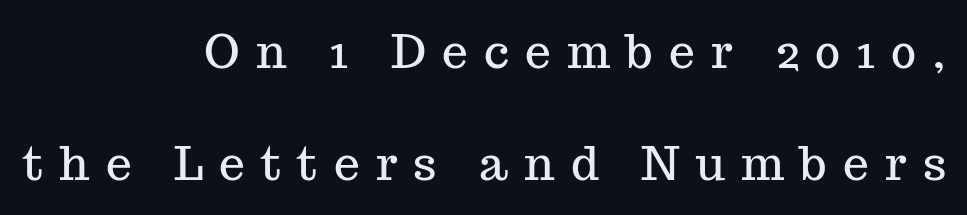
Line spacing here is loose. Underlining? Definitely not there. Italic? Not at all — the glyphs are vertical. A flush-right, rag-left setting is used for this passage. The rendering shows small feet on the letterforms — a serif design. These lines have a slow, spaced-out rhythm from letter to letter.
